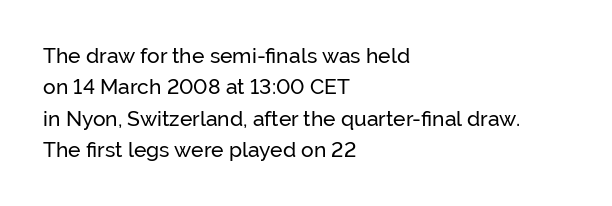
The image shows 21 px text type, upright; set left-aligned, normal line spacing (1.5x), normal letter spacing, not underlined.
